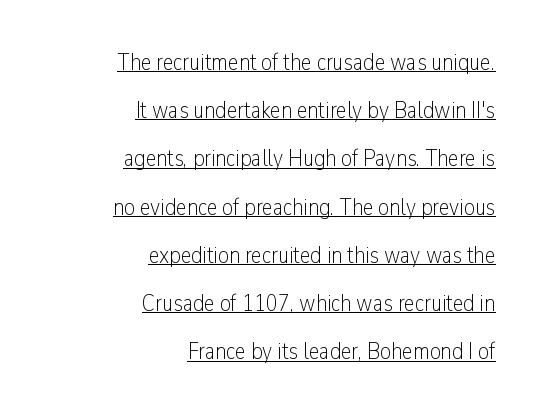
Stroke mass is kept to a normal reading level or below. The string is rendered with underlining switched on. Quick note: not italic, upright. The paragraph has a hard right edge and a soft left edge. The letters sit at their default tracking, neither squeezed nor spread. The designer dialed line spacing up above the default.
